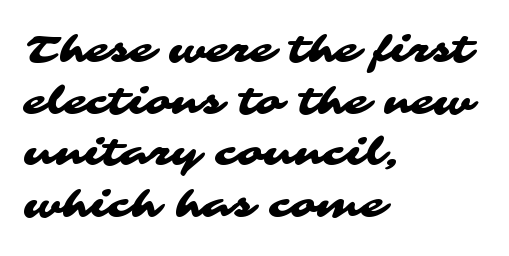
The baseline area is clear. The rag falls on the right side of this text block. Grotesque or geometric, the face here clearly has no serifs. Here the designer chose a conventional face with non-uniform glyph widths.
